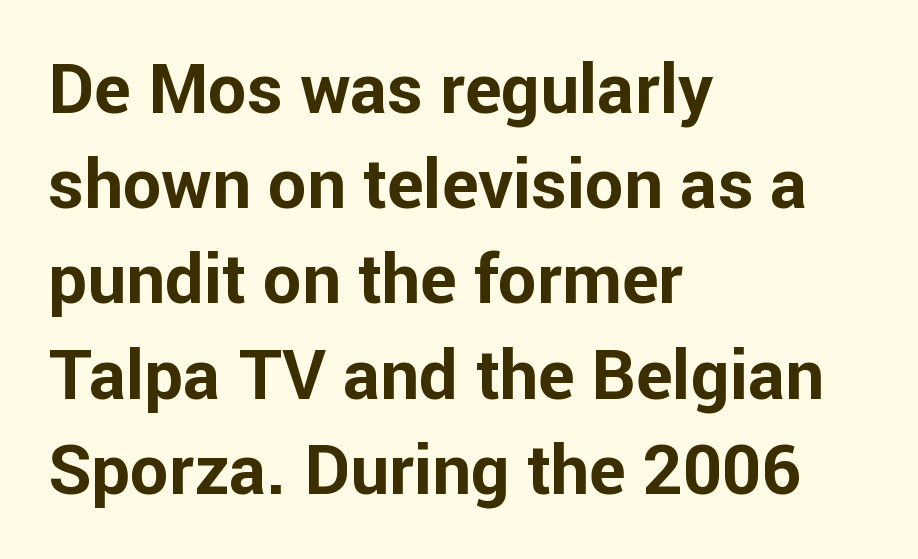
The image shows 69 px bold sans-serif type, upright; set left-aligned, normal line spacing (1.38x), normal letter spacing, not underlined; low stroke contrast and a medium x-height.
